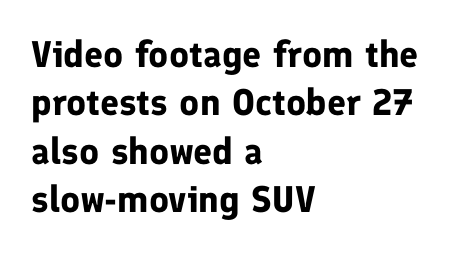
Check under the words: just untouched page. There is no visible air inserted between adjacent glyphs. Note the varied advance widths — an 'i' is clearly narrower than an 'm'. What kind of face is this? One without serifs — a sans.
